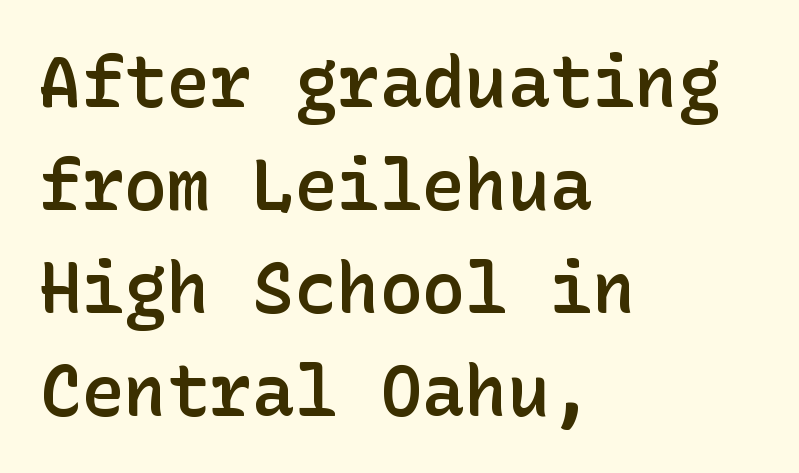
The image shows 71 px semibold sans-serif type, upright; set left-aligned, normal line spacing (1.45x), normal letter spacing, not underlined; low stroke contrast and a medium x-height.
